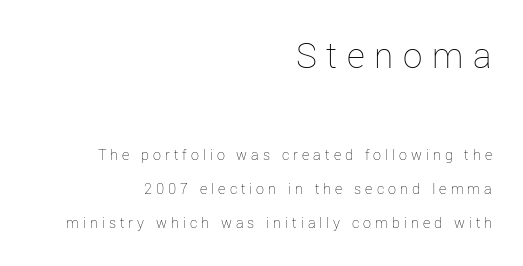
{"italic": "no", "bold": "no", "weight": "thin", "width": "normal", "stroke_contrast": "low", "x_height": "medium", "monospaced": "no", "underline": "no", "align": "right", "line_spacing": "loose", "line_spacing_ratio": 2.11, "letter_spacing": "wide", "letter_spacing_em": 0.25, "larger_block": "first", "size_ratio": 2.44, "glyph_px": 39}
